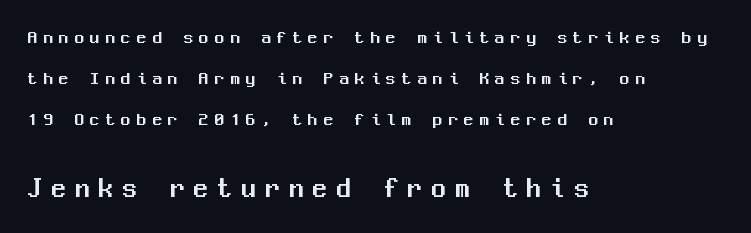
{"serif": "no", "italic": "no", "width": "normal", "stroke_contrast": "medium", "x_height": "medium", "monospaced": "yes", "underline": "no", "align": "left", "line_spacing": "loose", "line_spacing_ratio": 2.17, "letter_spacing": "wide", "letter_spacing_em": 0.32, "larger_block": "second", "size_ratio": 1.53, "glyph_px": 29}
